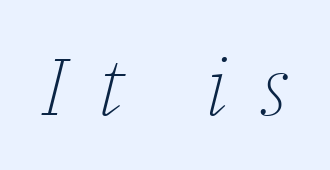
Spacing verdict: proportional, widths tailored to each character. There's an unmistakable incline to the writing here. Substantial extra tracking has been applied to these lines. Weight: regular or lighter. The rendering shows small feet on the letterforms — a serif design.
